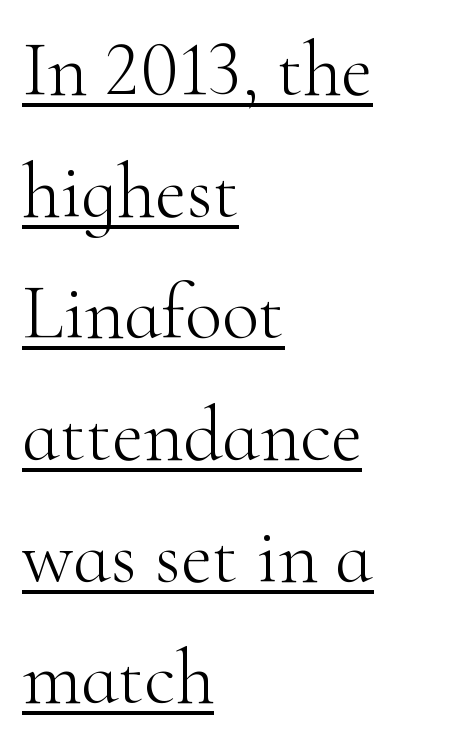
The image shows 77 px light serif type, upright; set left-aligned, normal line spacing (1.58x), normal letter spacing, underlined; high stroke contrast and a small x-height.
